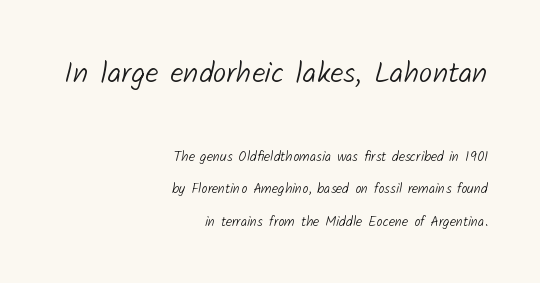
The image shows 30 px light sans-serif type; set right-aligned, loose line spacing (2.32x), normal letter spacing, not underlined; the first (top) block is 2.14x larger; low stroke contrast and a medium x-height.
